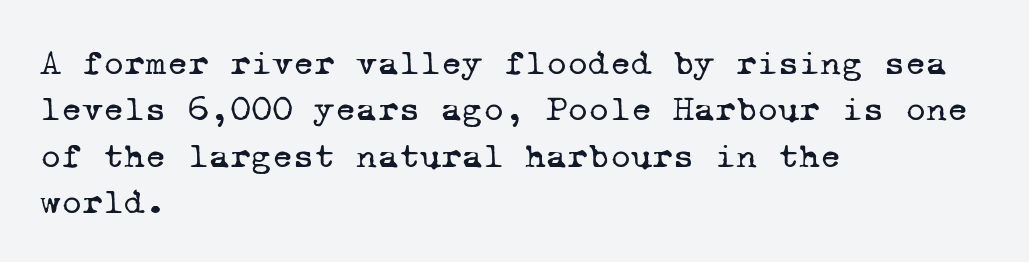
Are there feet on the stems? There are — it's a serif. Caption: face not bold, strokes unweighted. These lines are rendered in a fixed-pitch font. Horizontal alignment here is leftward, the default for most running prose. Quick note: interline space is typical.
